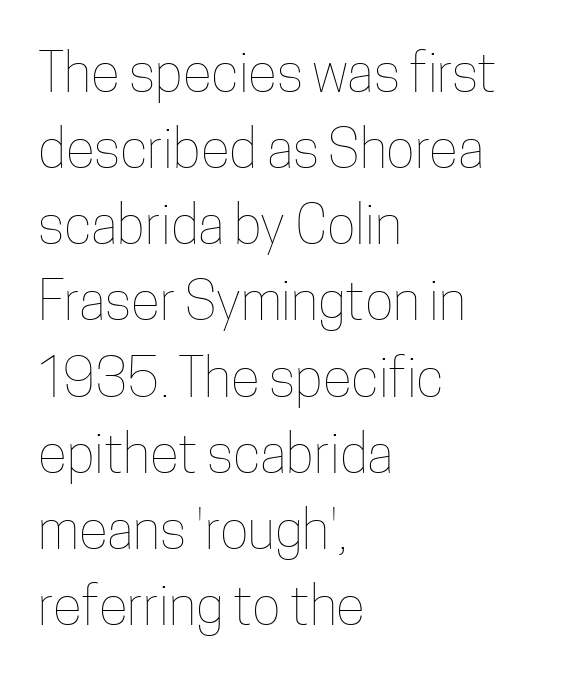
Tracking here is standard; glyphs follow each other at the usual distance. The characters are drawn with everyday or finer stroke widths. Teacher's note: observe the even left margin — that is flush-left alignment. The rendering uses natural spacing where letterforms have individual widths. Normally led — the rows are evenly, conventionally spaced.
